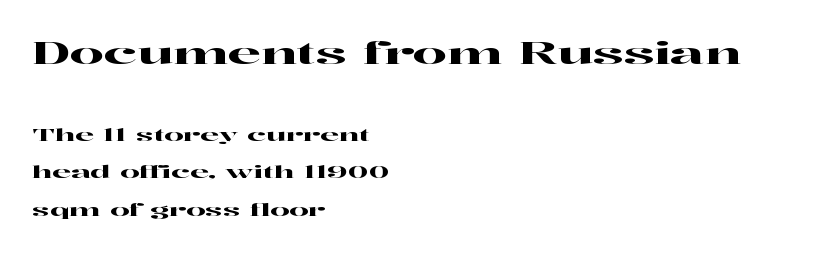
The image shows 30 px wide serif type, upright; set left-aligned, loose line spacing (2.22x), normal letter spacing, not underlined; the first (top) block is 1.76x larger; high stroke contrast and a medium x-height.
